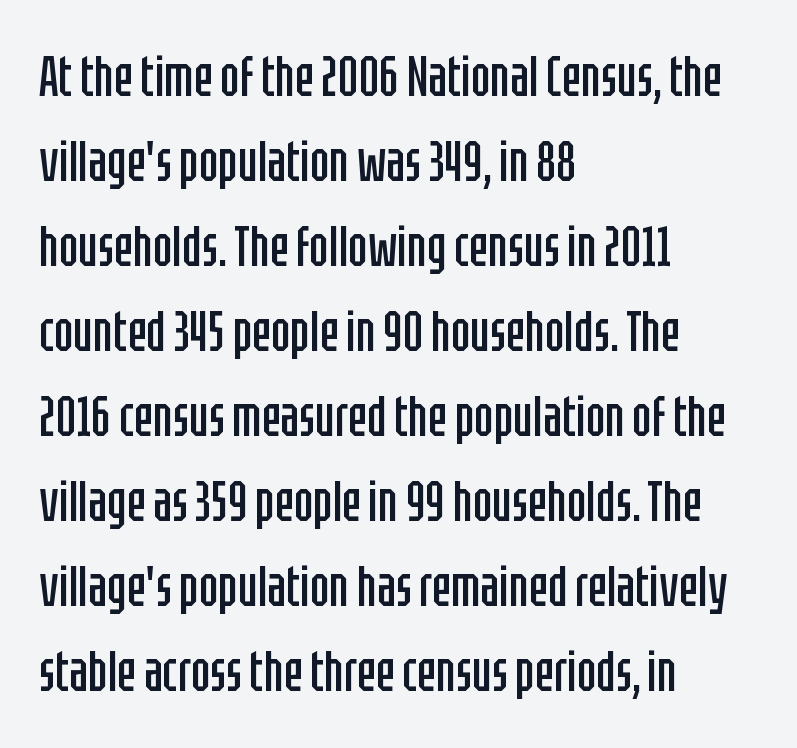
Character widths vary here, with narrow letters taking less room than wide ones. The ragged edge is on the right, which tells us the setting is flush left. This sample uses an upright cut, with every glyph sitting square on the baseline. The type is set solid horizontally, with unmodified tracking. Type without underlining. Serif or sans? Sans — the stroke terminals are bare.
